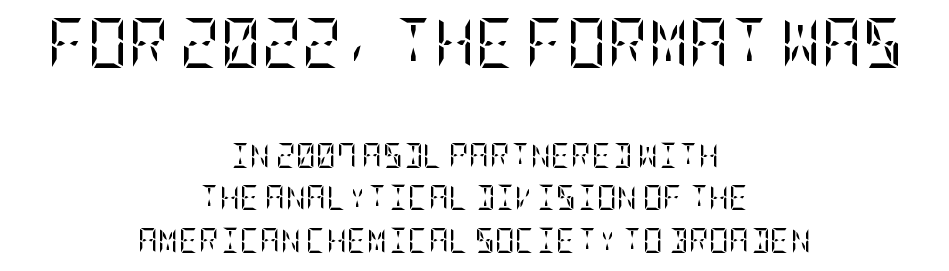
Q: Is the text bold? A: No.
Q: Is the text italic (slanted)? A: No, it is upright.
Q: Is the typeface a serif or a sans-serif typeface? A: Serif.
Q: Is the text underlined? A: No.
Q: How is the paragraph aligned? A: Centered.
Q: Is the spacing between letters normal or unusually wide? A: Normal.
Q: Is the spacing between lines tight, normal or loose? A: Normal.
Q: Which block of text is set in a larger size, the first (top) or the second (bottom)? A: The first (top) one.
Q: Width (condensed, normal, or wide)? A: Condensed.
Q: Stroke contrast? A: Low.
Q: x-height? A: Large.
